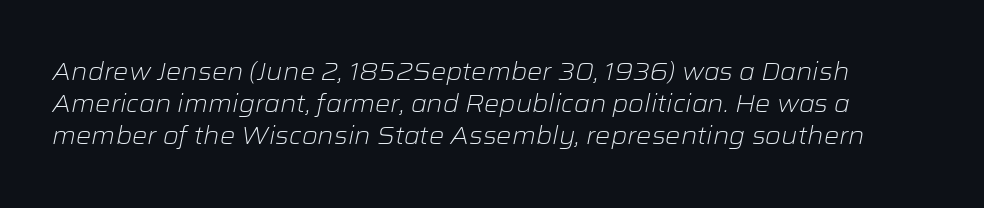
The image shows 24 px text type, italic (leaning right); set normal line spacing (1.34x), normal letter spacing, not underlined.
